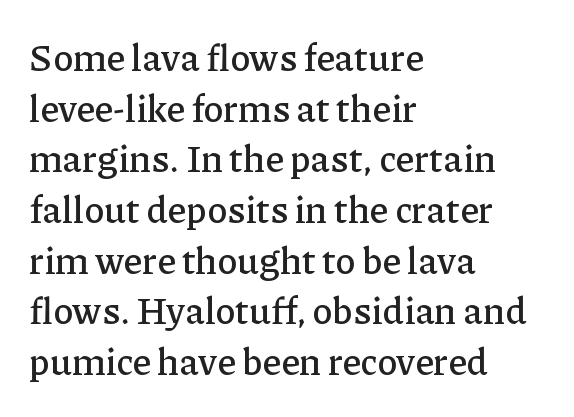
Small tapered or slab feet sit at the stroke ends, so this counts as serif. Decoration check: the copy has no underline. Posture: straight, roman, zero tilt. The space between consecutive lines is moderate.
